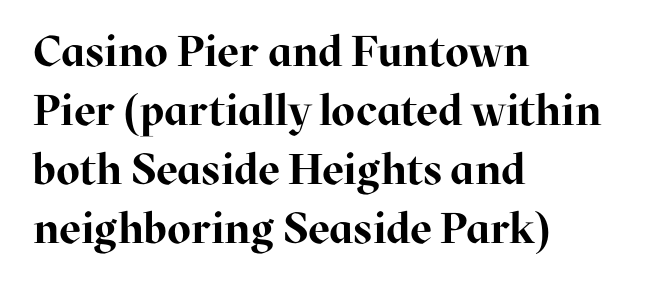
The image shows 43 px bold serif type, upright; set left-aligned, normal line spacing (1.37x), normal letter spacing, not underlined; high stroke contrast and a medium x-height.
